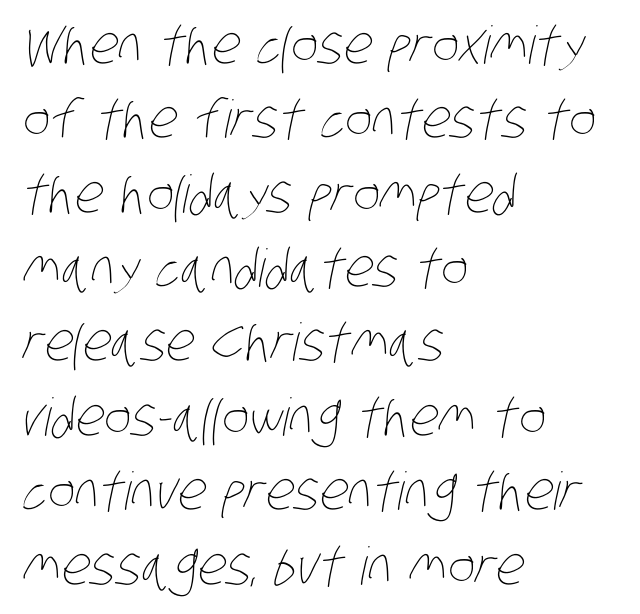
Q: Is the text bold? A: No.
Q: Is the text underlined? A: No.
Q: How is the paragraph aligned? A: Left-aligned.
Q: Is the spacing between letters normal or unusually wide? A: Normal.
Q: Is the spacing between lines tight, normal or loose? A: Normal.
Q: Width (condensed, normal, or wide)? A: Condensed.
Q: Stroke contrast? A: Low.
Q: x-height? A: Large.
Q: Monospaced? A: No.
